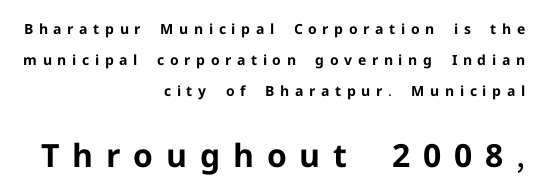
Q: Is the text bold? A: Yes.
Q: Is the text italic (slanted)? A: No, it is upright.
Q: Is the typeface a serif or a sans-serif typeface? A: Sans-serif.
Q: Is the text underlined? A: No.
Q: How is the paragraph aligned? A: Right-aligned.
Q: Is the spacing between letters normal or unusually wide? A: Unusually wide.
Q: Is the spacing between lines tight, normal or loose? A: Loose.
Q: Which block of text is set in a larger size, the first (top) or the second (bottom)? A: The second (bottom) one.
Q: Width (condensed, normal, or wide)? A: Normal.
Q: Stroke contrast? A: Low.
Q: x-height? A: Medium.
Q: Monospaced? A: No.
